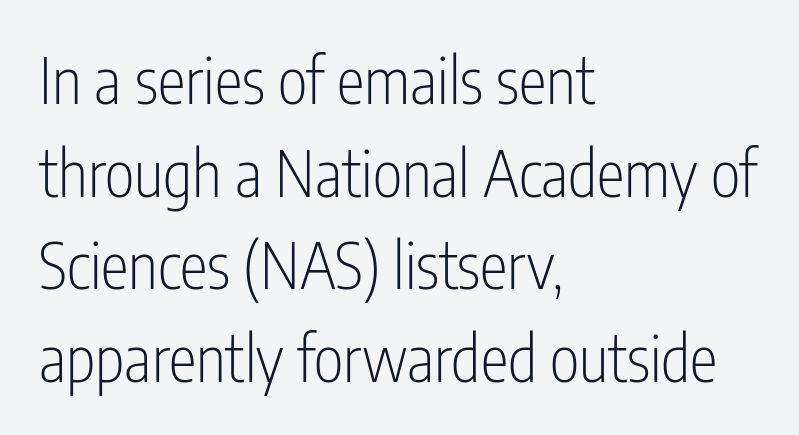
The image shows 63 px light, condensed sans-serif type, upright; set left-aligned, normal line spacing (1.47x), normal letter spacing, not underlined; low stroke contrast and a medium x-height.
